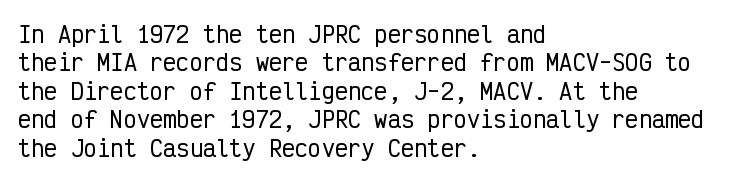
Does extra space separate the letters? No, they use regular spacing. Rows of type keep a routine distance in the vertical direction. Descender tails drop into unmarked territory. No italicization has been applied; the sample stays upright.
